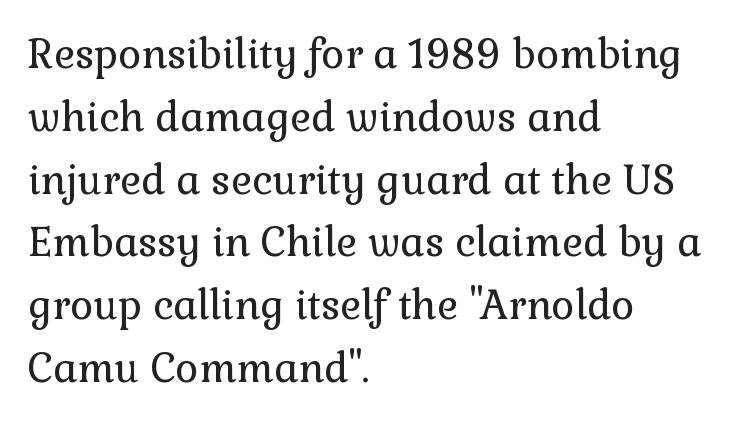
This rendering leaves character spacing at its baseline value. Proportional: the letters do not fall into vertical columns. The ragged edge is on the right, which tells us the setting is flush left. Weight: regular or lighter.
